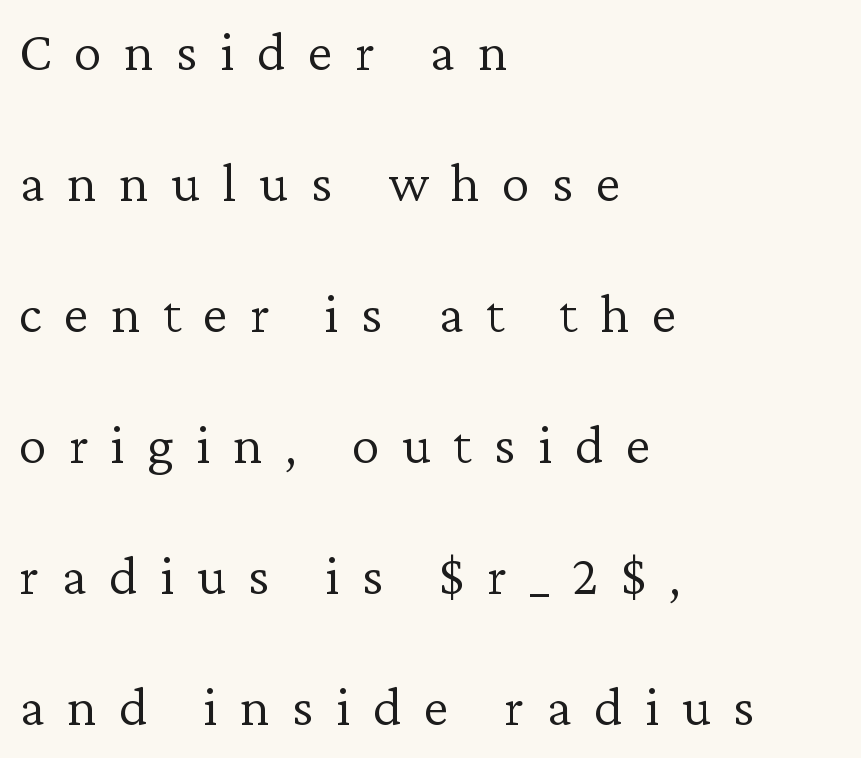
{"serif": "yes", "italic": "no", "bold": "no", "weight": "light", "width": "normal", "stroke_contrast": "low", "x_height": "medium", "monospaced": "no", "underline": "no", "align": "left", "line_spacing": "loose", "line_spacing_ratio": 2.34, "letter_spacing": "wide", "letter_spacing_em": 0.4, "glyph_px": 56}
